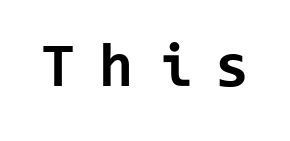
{"serif": "no", "italic": "no", "bold": "yes", "weight": "bold", "width": "normal", "stroke_contrast": "low", "x_height": "medium", "monospaced": "yes", "underline": "no", "letter_spacing": "wide", "letter_spacing_em": 0.39, "glyph_px": 62}
